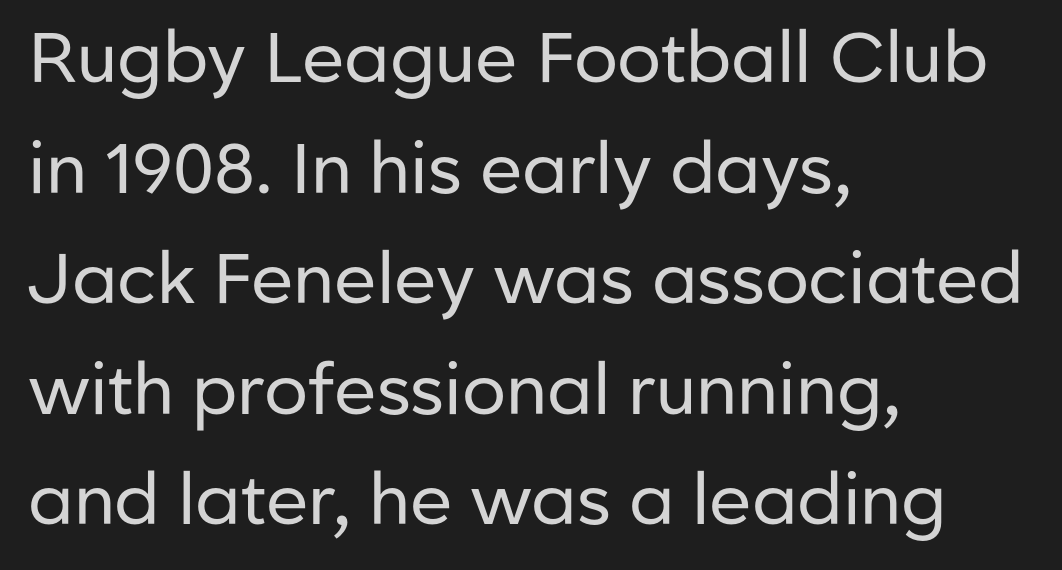
{"serif": "no", "italic": "no", "bold": "no", "weight": "regular", "width": "normal", "stroke_contrast": "low", "x_height": "medium", "monospaced": "no", "underline": "no", "align": "left", "line_spacing": "normal", "line_spacing_ratio": 1.58, "letter_spacing": "normal", "letter_spacing_em": 0.0, "glyph_px": 70}
